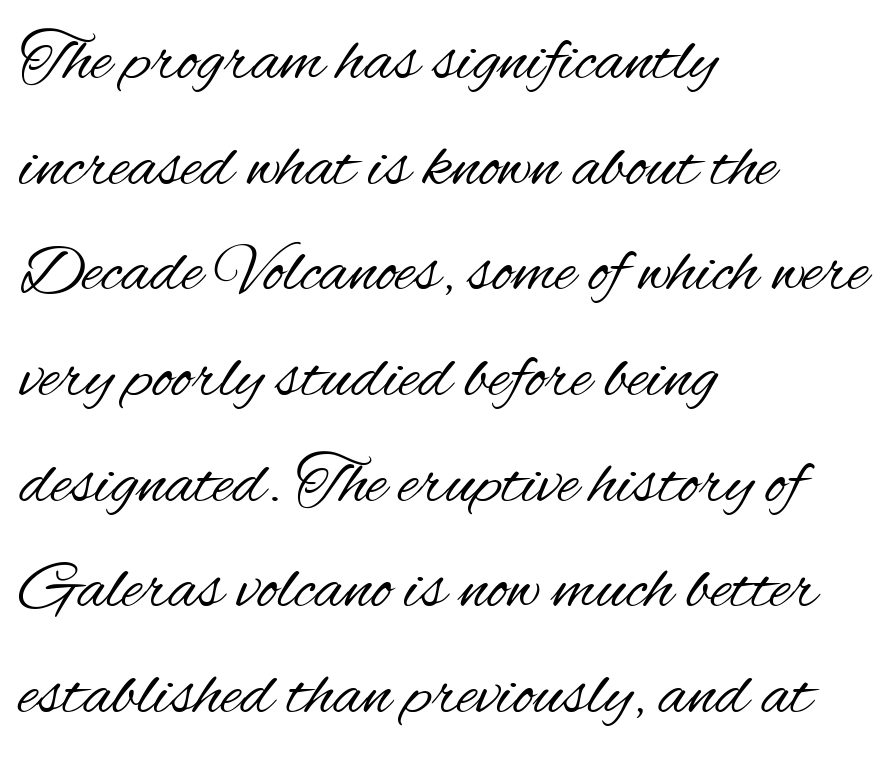
{"serif": "no", "bold": "no", "weight": "regular", "width": "condensed", "stroke_contrast": "medium", "x_height": "small", "monospaced": "no", "underline": "no", "align": "left", "line_spacing": "normal", "line_spacing_ratio": 1.51, "letter_spacing": "normal", "letter_spacing_em": 0.0, "glyph_px": 70}
